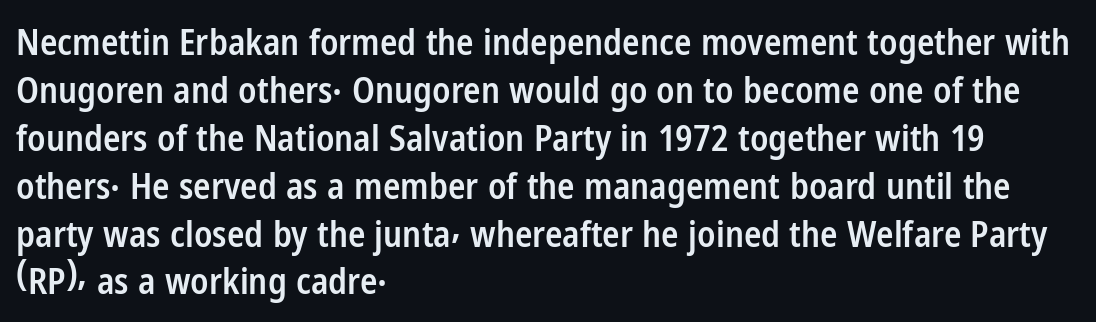
The rendering keeps characters at their native spacing. In CSS terms this would be text-align: left. Strokes here are thickened, but only to semibold level. This is roman type, the default non-slanted kind. Each letter keeps its own natural width here, so spacing adapts to shape.
